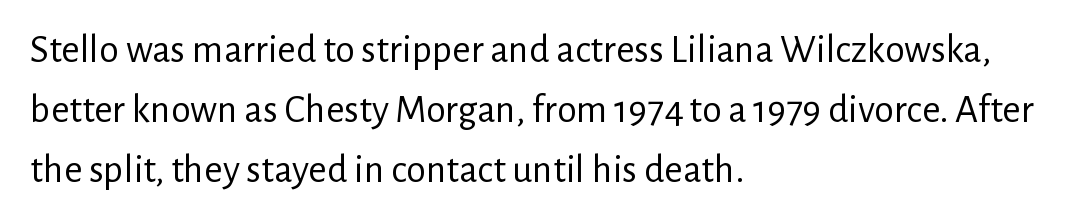
This sample has the flowing, uneven cadence of proportional lettering. Look at the bottom of the vertical strokes: they stop flat, with no serifs. Check the space under the baseline: it is left empty. Tracking value appears to be zero — textbook default spacing. Tall strokes in this sample are plumb rather than angled.
